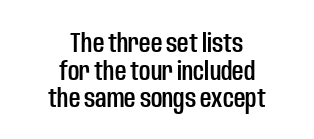
Q: Is the text italic (slanted)? A: No, it is upright.
Q: Is the typeface a serif or a sans-serif typeface? A: Sans-serif.
Q: Is the text underlined? A: No.
Q: How is the paragraph aligned? A: Centered.
Q: Is the spacing between letters normal or unusually wide? A: Normal.
Q: Is the spacing between lines tight, normal or loose? A: Tight.
Q: Width (condensed, normal, or wide)? A: Condensed.
Q: Stroke contrast? A: Low.
Q: x-height? A: Large.
Q: Monospaced? A: No.
